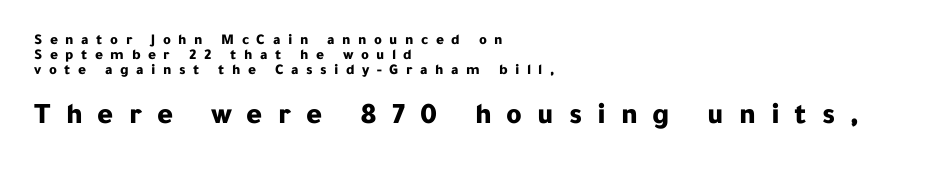
{"serif": "no", "italic": "no", "bold": "yes", "weight": "bold", "width": "normal", "stroke_contrast": "low", "x_height": "medium", "monospaced": "no", "underline": "no", "align": "left", "line_spacing": "tight", "line_spacing_ratio": 1.01, "letter_spacing": "wide", "letter_spacing_em": 0.5, "larger_block": "second", "size_ratio": 2.0, "glyph_px": 30}
